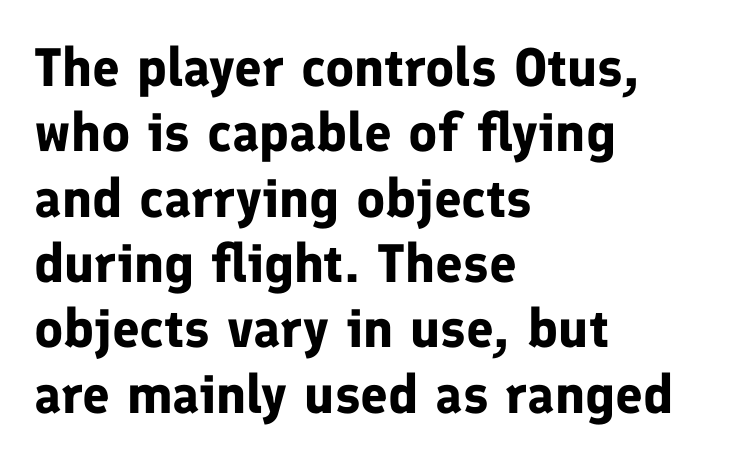
The image shows 54 px bold sans-serif type, upright; set left-aligned, line spacing 1.21x, normal letter spacing, not underlined; low stroke contrast and a medium x-height.
